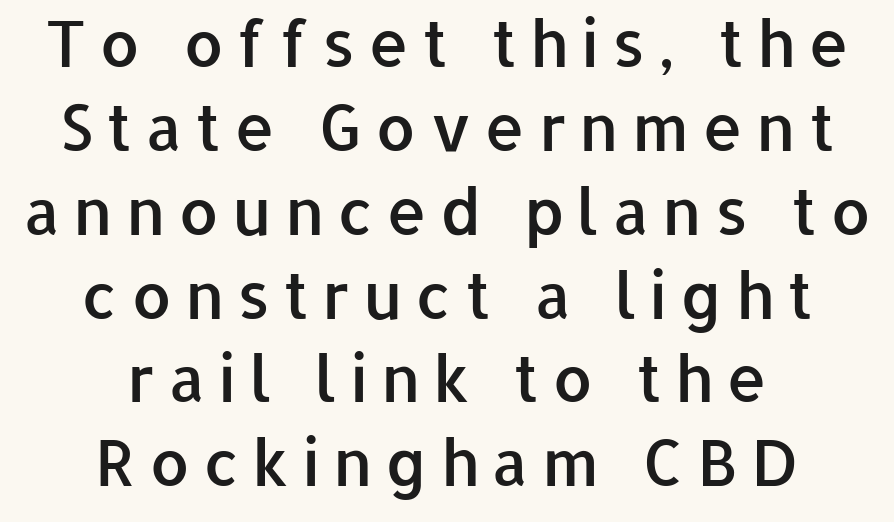
Q: Is the text bold? A: Semi-bold.
Q: Is the text italic (slanted)? A: No, it is upright.
Q: Is the typeface a serif or a sans-serif typeface? A: Sans-serif.
Q: Is the text underlined? A: No.
Q: How is the paragraph aligned? A: Centered.
Q: Is the spacing between letters normal or unusually wide? A: Unusually wide.
Q: Is the spacing between lines tight, normal or loose? A: Normal.
Q: Width (condensed, normal, or wide)? A: Normal.
Q: Stroke contrast? A: Low.
Q: x-height? A: Medium.
Q: Monospaced? A: No.
